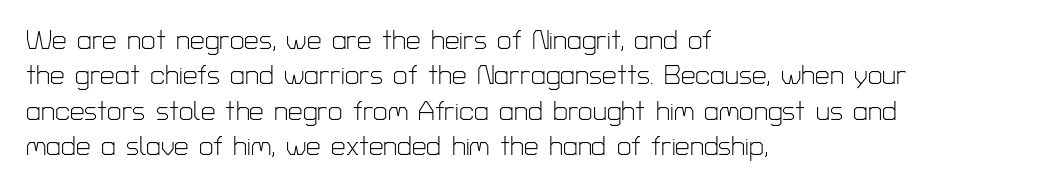
Vertically, the passage feels balanced, rows spaced as you'd expect. No italicization has been applied; the sample stays upright. A bare baseline throughout the passage. Think standard paragraph weight, or any step lighter than that.
